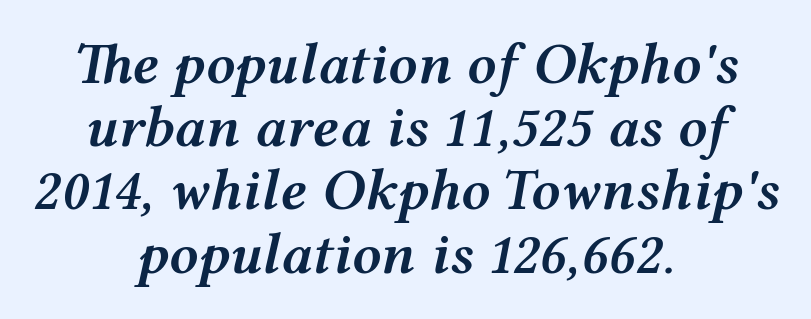
Does the weight exceed regular? Yes, but only to semibold. The lines in this sample share a center point and differ in where they start and stop. A typesetter would call this leading minimal, almost set solid. The baseline area is clear. Glyph-to-glyph distance matches everyday printed text.
